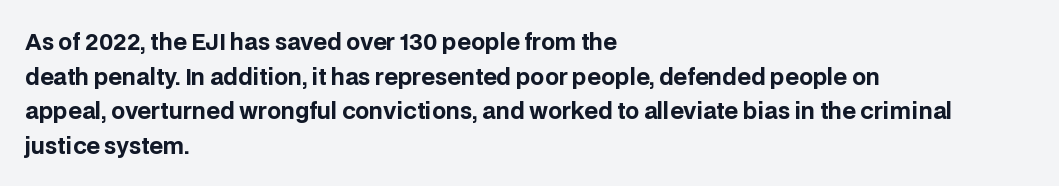
{"italic": "no", "bold": "yes", "underline": "no", "align": "left", "line_spacing": "normal", "line_spacing_ratio": 1.57, "letter_spacing": "normal", "letter_spacing_em": 0.0, "glyph_px": 22}
